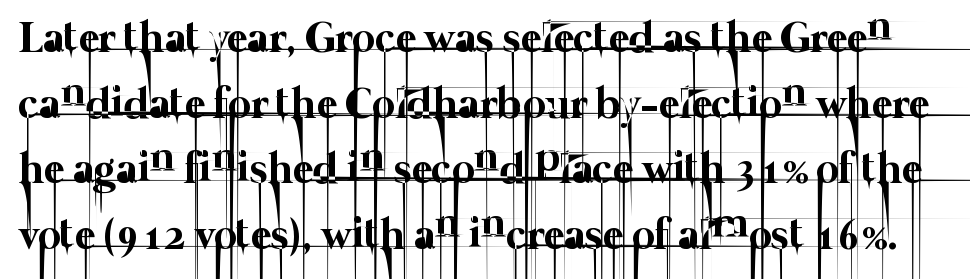
{"bold": "no", "weight": "thin", "width": "normal", "stroke_contrast": "low", "x_height": "medium", "monospaced": "no", "underline": "no", "line_spacing": "normal", "line_spacing_ratio": 1.49, "letter_spacing": "normal", "letter_spacing_em": 0.0, "glyph_px": 44}
